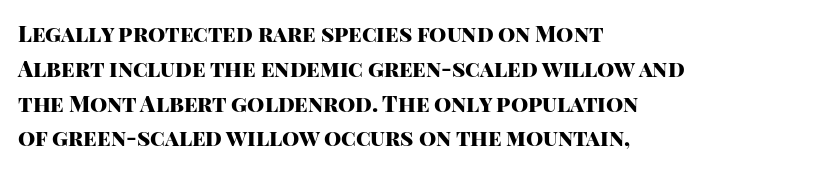
One-word summary of the alignment: left. Characters remain perfectly vertical along every line. Words float on clear page, feet unadorned. Look at the tracking — it's just the regular setting, nothing added.
